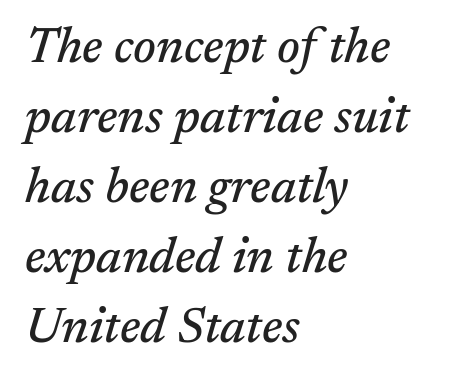
{"serif": "yes", "italic": "yes", "lean": "right", "slant_degrees": 17, "width": "normal", "stroke_contrast": "medium", "x_height": "medium", "monospaced": "no", "underline": "no", "align": "left", "line_spacing": "normal", "line_spacing_ratio": 1.43, "letter_spacing": "normal", "letter_spacing_em": 0.0, "glyph_px": 49}
